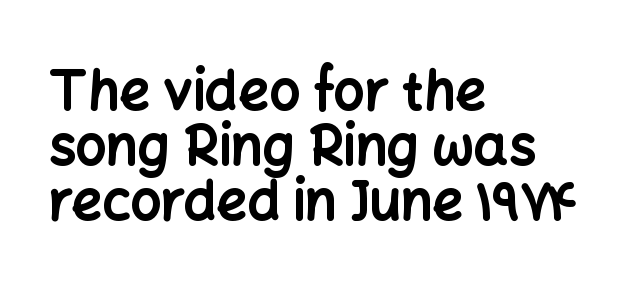
The image shows 54 px bold sans-serif type, upright; set left-aligned, tight line spacing (1.02x), normal letter spacing, not underlined; low stroke contrast and a medium x-height.
